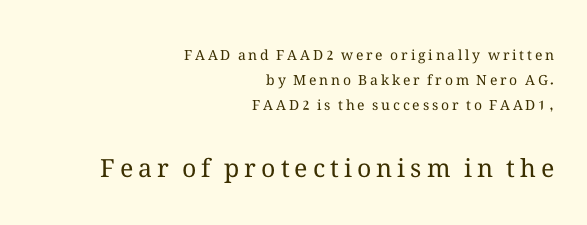
{"italic": "no", "bold": "no", "underline": "no", "align": "right", "line_spacing_ratio": 1.8, "letter_spacing": "wide", "letter_spacing_em": 0.2, "larger_block": "second", "size_ratio": 1.79, "glyph_px": 25}
